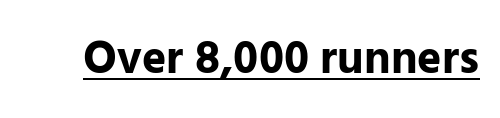
The image shows 46 px bold sans-serif type, upright; set normal letter spacing, underlined; low stroke contrast and a medium x-height.
